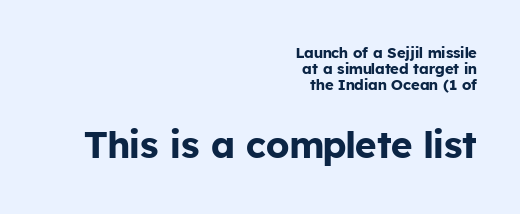
Q: Is the text bold? A: Yes.
Q: Is the text italic (slanted)? A: No, it is upright.
Q: Is the typeface a serif or a sans-serif typeface? A: Sans-serif.
Q: Is the text underlined? A: No.
Q: How is the paragraph aligned? A: Right-aligned.
Q: Is the spacing between letters normal or unusually wide? A: Normal.
Q: Is the spacing between lines tight, normal or loose? A: Tight.
Q: Which block of text is set in a larger size, the first (top) or the second (bottom)? A: The second (bottom) one.
Q: Width (condensed, normal, or wide)? A: Normal.
Q: Stroke contrast? A: Low.
Q: x-height? A: Medium.
Q: Monospaced? A: No.
